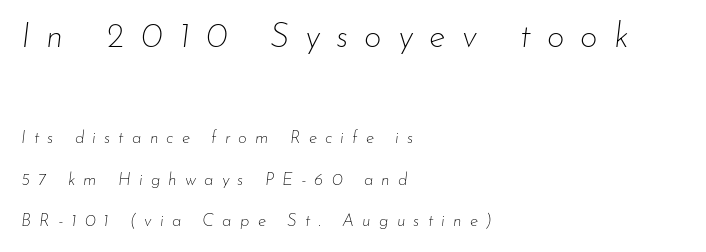
Q: Is the text bold? A: No.
Q: Is the text italic (slanted)? A: Yes, it leans right by about 7 degrees.
Q: Is the text underlined? A: No.
Q: How is the paragraph aligned? A: Left-aligned.
Q: Is the spacing between letters normal or unusually wide? A: Unusually wide.
Q: Is the spacing between lines tight, normal or loose? A: Loose.
Q: Which block of text is set in a larger size, the first (top) or the second (bottom)? A: The first (top) one.
Q: Width (condensed, normal, or wide)? A: Normal.
Q: Stroke contrast? A: Low.
Q: x-height? A: Small.
Q: Monospaced? A: No.
